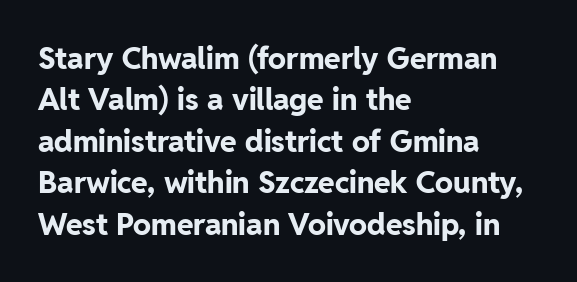
{"serif": "no", "italic": "no", "bold": "yes", "weight": "bold", "width": "normal", "stroke_contrast": "low", "x_height": "medium", "monospaced": "no", "underline": "no", "align": "left", "line_spacing": "normal", "line_spacing_ratio": 1.38, "letter_spacing": "normal", "letter_spacing_em": 0.0, "glyph_px": 30}
